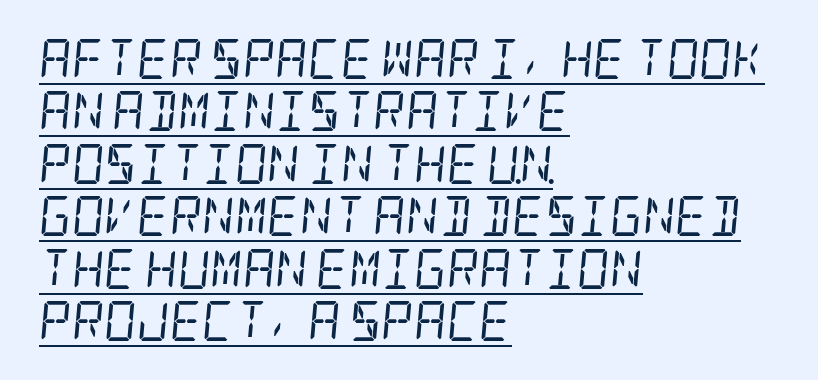
Q: Is the text bold? A: No.
Q: Is the text italic (slanted)? A: Yes, it leans right by about 5 degrees.
Q: Is the typeface a serif or a sans-serif typeface? A: Serif.
Q: Is the text underlined? A: Yes.
Q: How is the paragraph aligned? A: Left-aligned.
Q: Is the spacing between letters normal or unusually wide? A: Normal.
Q: Is the spacing between lines tight, normal or loose? A: Normal.
Q: Width (condensed, normal, or wide)? A: Condensed.
Q: Stroke contrast? A: Low.
Q: x-height? A: Large.
